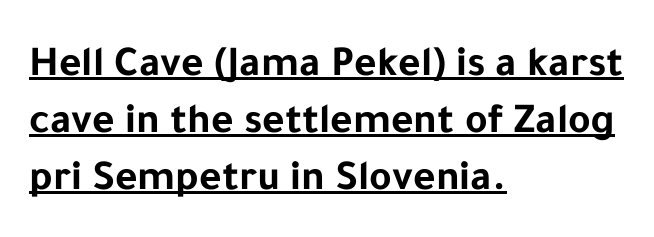
Q: Is the text bold? A: Yes.
Q: Is the text italic (slanted)? A: No, it is upright.
Q: Is the typeface a serif or a sans-serif typeface? A: Sans-serif.
Q: Is the text underlined? A: Yes.
Q: How is the paragraph aligned? A: Left-aligned.
Q: Is the spacing between letters normal or unusually wide? A: Normal.
Q: Is the spacing between lines tight, normal or loose? A: Normal.
Q: Width (condensed, normal, or wide)? A: Normal.
Q: Stroke contrast? A: Low.
Q: x-height? A: Medium.
Q: Monospaced? A: No.
